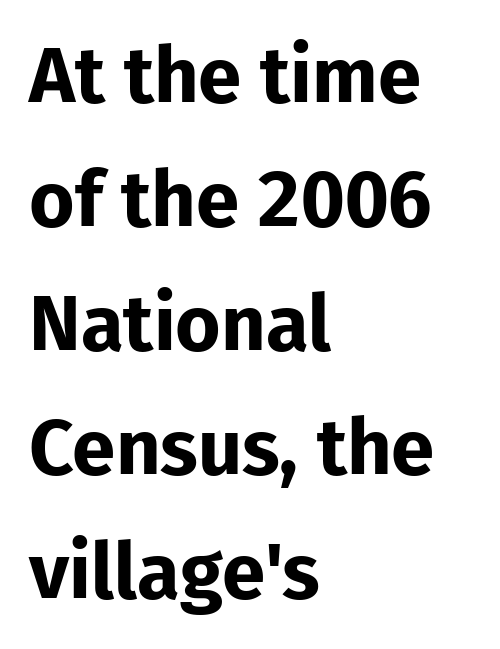
Style check: upright. The font family rendered here belongs to the sans-serif group. The rendering keeps characters at their native spacing. The specimen omits any rule beneath the text block's lines. Typeset ragged right — the left edge is the straight one.
